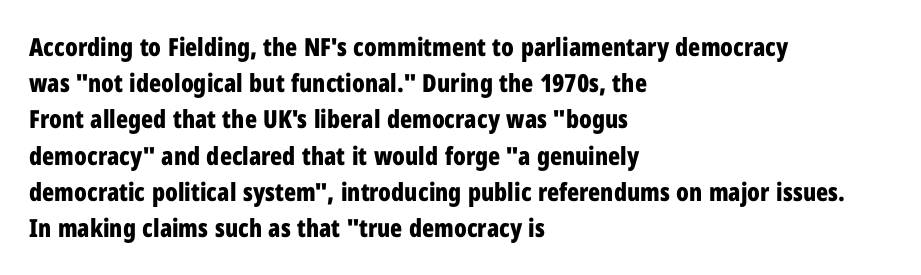
Typesetter's note: full bold, strokes at maximum text heaviness. Rendered with straight, roman letterforms. The line-height multiplier appears to be the usual default. Words appear dense and cohesive because spacing is normal. A student would call this left alignment; a typographer would say flush left, rag right. The baseline area is clear.
